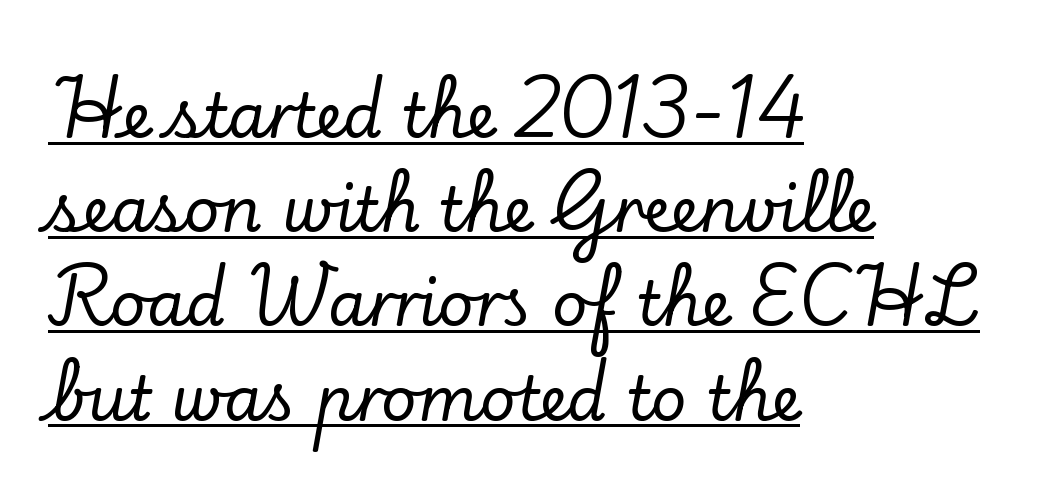
The space between consecutive lines is moderate. Nobody touched the tracking dial on this one. Letterform terminals end in serifs throughout the passage. This sample has the flowing, uneven cadence of proportional lettering. Beneath each row of characters lies a ruled line.
